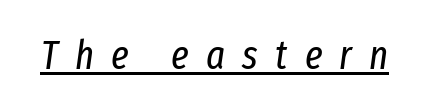
The image shows 40 px regular-weight, condensed type, italic (leaning right); set unusually wide letter spacing (+0.43 em), underlined; low stroke contrast and a medium x-height.
